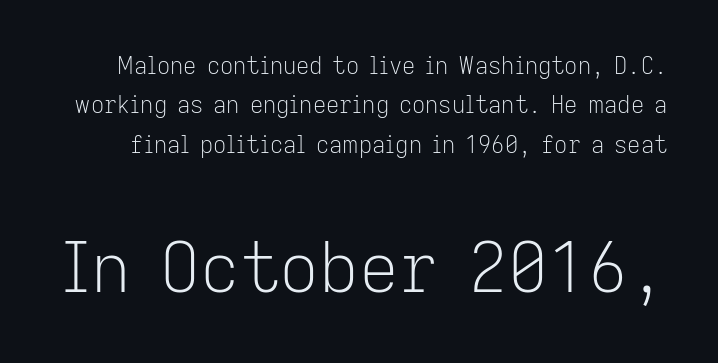
What stands out about the letter spacing? Nothing — it is the standard amount. These lines were composed using upright roman letters. Summary of weight: not heavy and not bold. Serifs: no, the terminals of the letterforms are clean. The baseline area is clear. Note the varied advance widths — an 'i' is clearly narrower than an 'm'.
